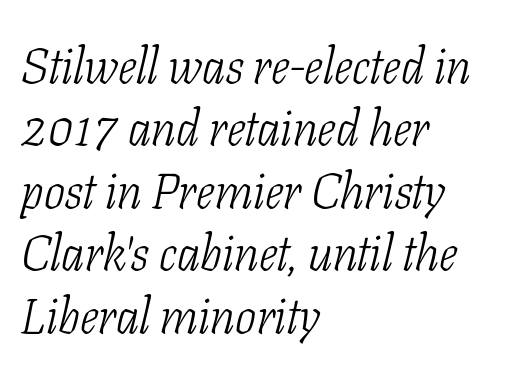
{"serif": "yes", "italic": "yes", "lean": "right", "slant_degrees": 11, "bold": "no", "weight": "light", "width": "condensed", "stroke_contrast": "low", "x_height": "medium", "monospaced": "no", "underline": "no", "align": "left", "line_spacing": "normal", "line_spacing_ratio": 1.25, "letter_spacing": "normal", "letter_spacing_em": 0.0, "glyph_px": 50}
